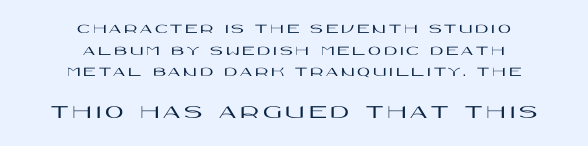
{"italic": "no", "underline": "no", "align": "center", "line_spacing": "normal", "line_spacing_ratio": 1.55, "letter_spacing": "wide", "letter_spacing_em": 0.2, "larger_block": "second", "size_ratio": 1.43, "glyph_px": 20}
